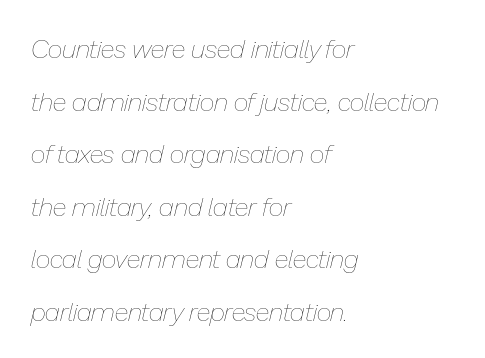
{"italic": "yes", "lean": "right", "slant_degrees": 13, "bold": "no", "underline": "no", "align": "left", "line_spacing": "loose", "line_spacing_ratio": 2.02, "letter_spacing": "normal", "letter_spacing_em": 0.0, "glyph_px": 26}
